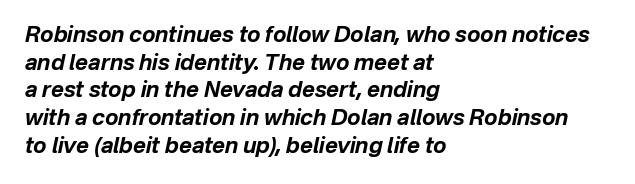
Vertical spacing — default. The passage is arranged the way most books set body copy — flush left. The strip under each line holds only bare page. Characters follow at the spacing the type designer built in. Students, this is bold: see how much ink each stroke carries.
